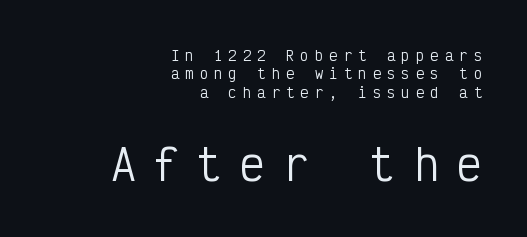
The image shows 42 px regular-weight, condensed sans-serif type, upright, monospaced; set right-aligned, normal line spacing (1.31x), unusually wide letter spacing (+0.43 em), not underlined; the second (bottom) block is 3.0x larger; low stroke contrast and a medium x-height.
